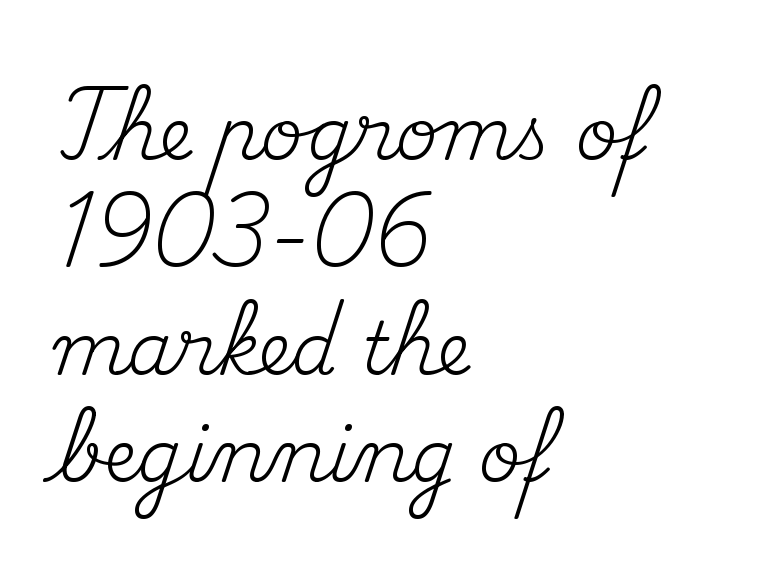
This rendering leaves character spacing at its baseline value. How would I describe the line gaps? Plain and ordinary. The specimen omits any rule beneath the text block's lines. Casual observation: everything's shoved over to the left. Font category for this specimen: serif. The passage shown is typed in a proportional face where columns would drift.
